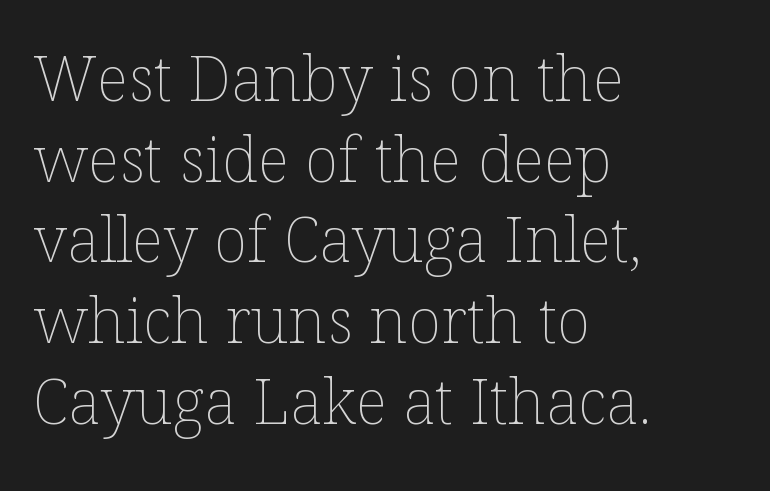
Q: Is the text bold? A: No.
Q: Is the text italic (slanted)? A: No, it is upright.
Q: Is the text underlined? A: No.
Q: How is the paragraph aligned? A: Left-aligned.
Q: Is the spacing between letters normal or unusually wide? A: Normal.
Q: Is the spacing between lines tight, normal or loose? A: Normal.
Q: Width (condensed, normal, or wide)? A: Normal.
Q: Stroke contrast? A: Low.
Q: x-height? A: Medium.
Q: Monospaced? A: No.
